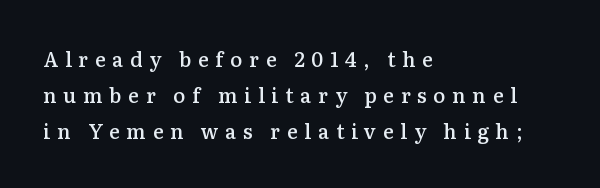
The image shows 20 px text type, upright; set left-aligned, line spacing 1.8x, unusually wide letter spacing (+0.34 em), not underlined.
